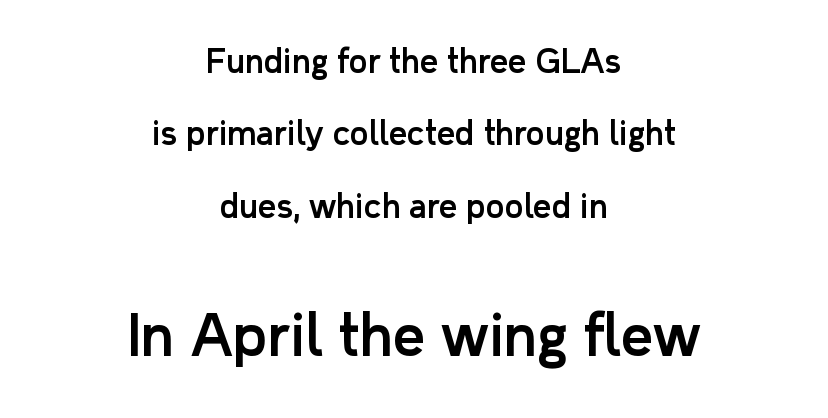
A typesetter would call this proportional, since set widths differ per character. Lines of text with bare space underneath. Baseline-to-baseline distance is far greater than the letter height. Serifs: no, the terminals of the letterforms are clean. Caption: standard tracking, unaltered.
